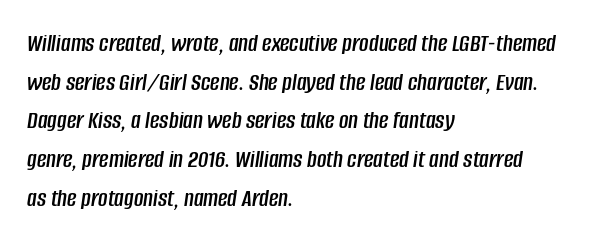
Q: Is the text italic (slanted)? A: Yes, it leans right by about 8 degrees.
Q: Is the text underlined? A: No.
Q: How is the paragraph aligned? A: Left-aligned.
Q: Is the spacing between letters normal or unusually wide? A: Normal.
Q: Is the spacing between lines tight, normal or loose? A: Normal.
